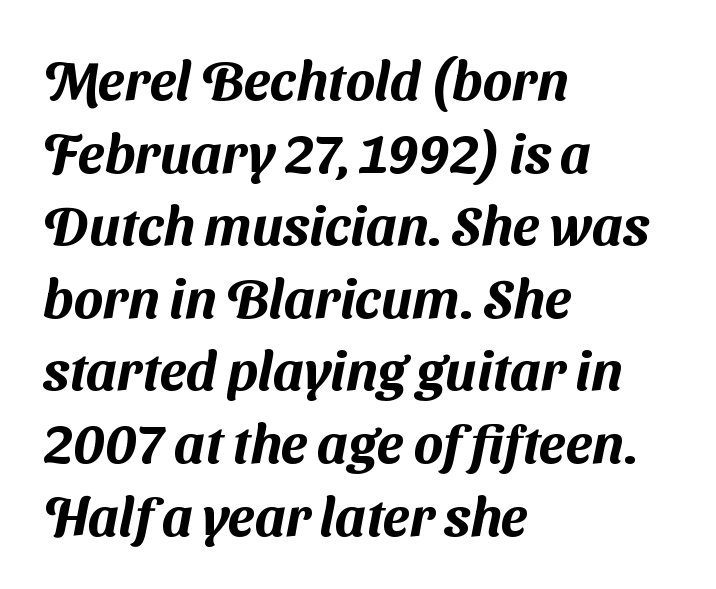
{"serif": "no", "width": "normal", "stroke_contrast": "medium", "x_height": "medium", "monospaced": "no", "underline": "no", "align": "left", "line_spacing": "normal", "line_spacing_ratio": 1.32, "letter_spacing": "normal", "letter_spacing_em": 0.0, "glyph_px": 55}
